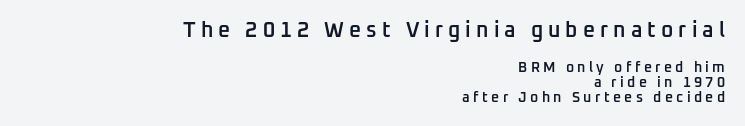
{"italic": "no", "bold": "semi", "underline": "no", "align": "right", "line_spacing": "tight", "line_spacing_ratio": 1.09, "letter_spacing": "wide", "letter_spacing_em": 0.24, "larger_block": "first", "size_ratio": 1.5, "glyph_px": 21}
